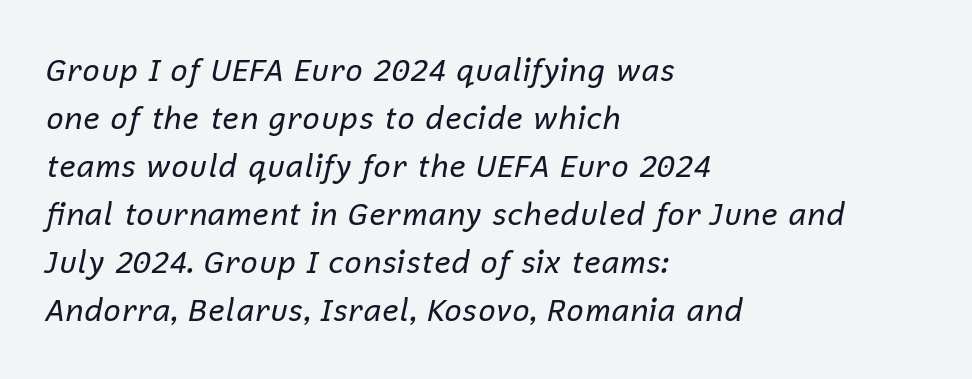
Note the varied advance widths — an 'i' is clearly narrower than an 'm'. The tracking reads as untouched default to a designer's eye. Posture: slanted. Every row of glyphs begins at an identical x-position on the left.
